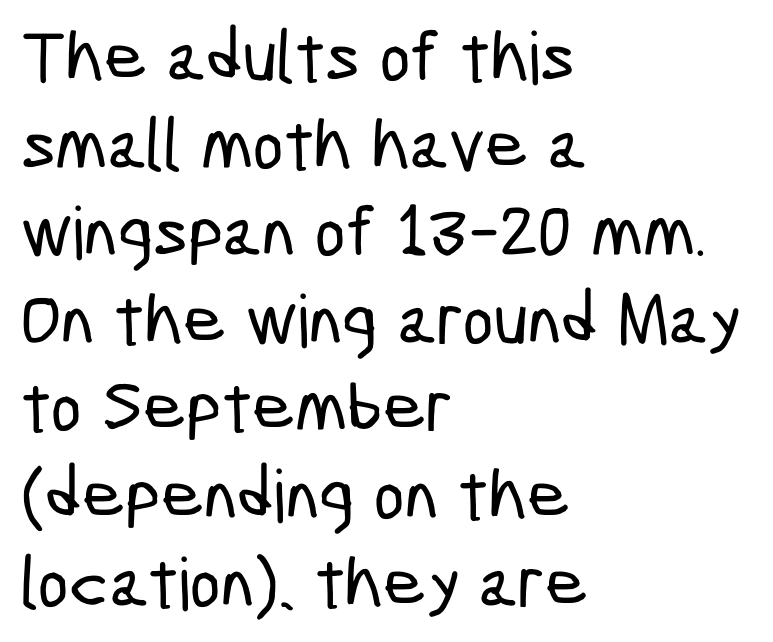
Q: Is the typeface a serif or a sans-serif typeface? A: Sans-serif.
Q: Is the text underlined? A: No.
Q: How is the paragraph aligned? A: Left-aligned.
Q: Is the spacing between letters normal or unusually wide? A: Normal.
Q: Width (condensed, normal, or wide)? A: Condensed.
Q: Stroke contrast? A: Low.
Q: x-height? A: Medium.
Q: Monospaced? A: No.
